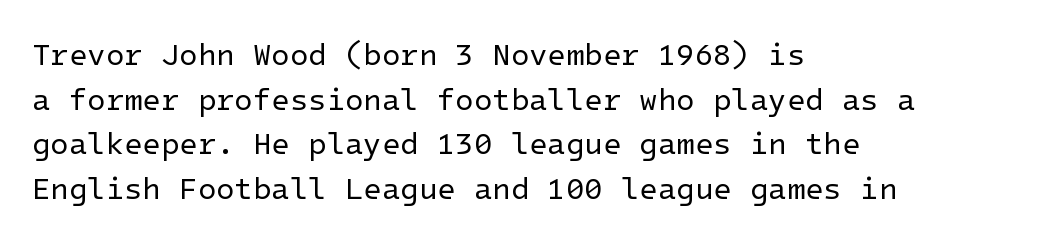
Q: Is the text bold? A: No.
Q: Is the text italic (slanted)? A: No, it is upright.
Q: Is the typeface a serif or a sans-serif typeface? A: Sans-serif.
Q: Is the text underlined? A: No.
Q: How is the paragraph aligned? A: Left-aligned.
Q: Is the spacing between letters normal or unusually wide? A: Normal.
Q: Is the spacing between lines tight, normal or loose? A: Normal.
Q: Width (condensed, normal, or wide)? A: Normal.
Q: Stroke contrast? A: Low.
Q: x-height? A: Medium.
